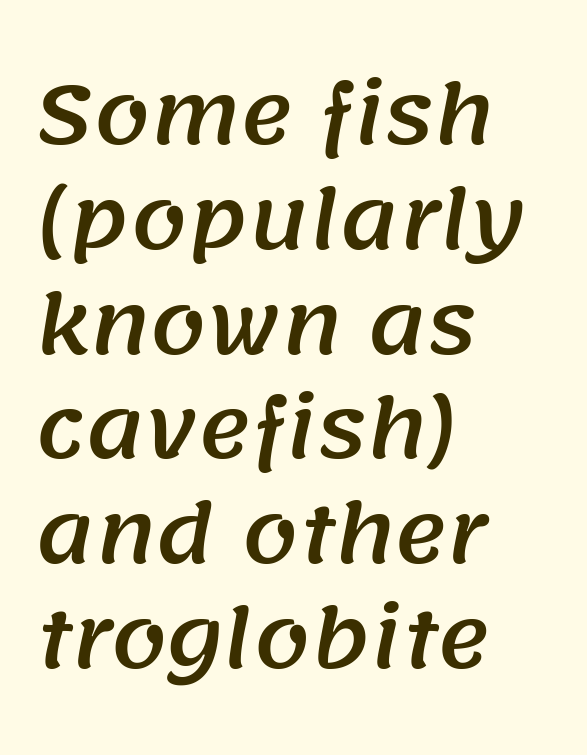
Decoration check: the copy has no underline. A typesetter would label this face a sans. Nobody touched the tracking dial on this one. The text block is weighted toward the left margin, trailing off unevenly rightward. Here the designer chose a conventional face with non-uniform glyph widths. The rendering uses a moderate line-height, typical for paragraphs.
